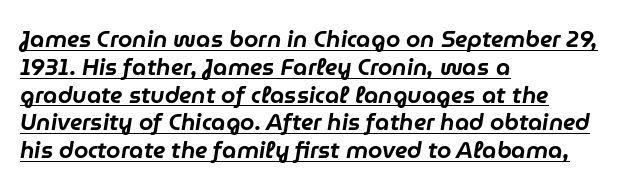
The image shows 23 px text type, italic (leaning right); set left-aligned, line spacing 1.21x, normal letter spacing, underlined.
